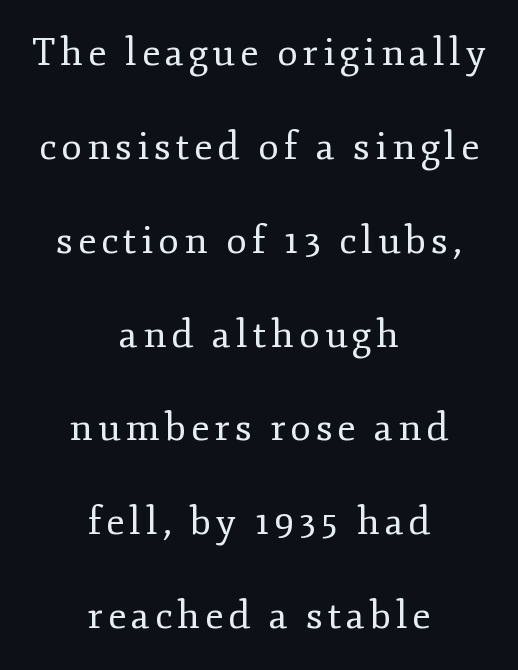
{"serif": "yes", "italic": "no", "bold": "no", "weight": "regular", "width": "normal", "stroke_contrast": "low", "x_height": "small", "monospaced": "no", "underline": "no", "align": "center", "line_spacing": "loose", "line_spacing_ratio": 2.47, "glyph_px": 38}
